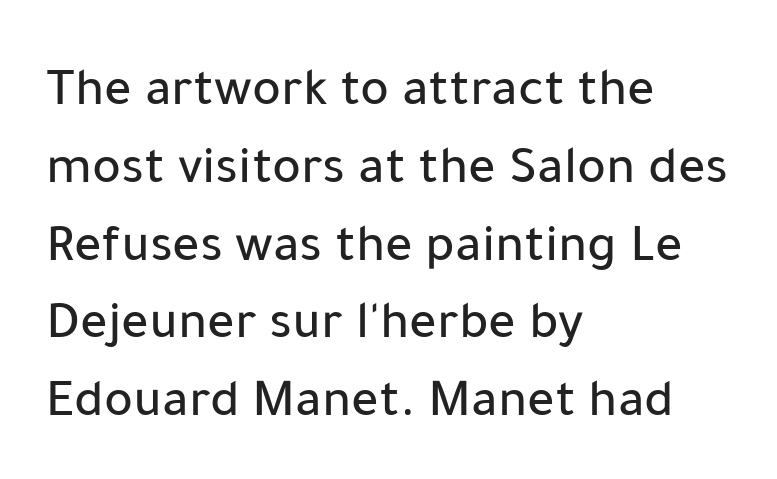
The image shows 54 px sans-serif type, upright; set left-aligned, normal line spacing (1.44x), normal letter spacing, not underlined; low stroke contrast and a medium x-height.
